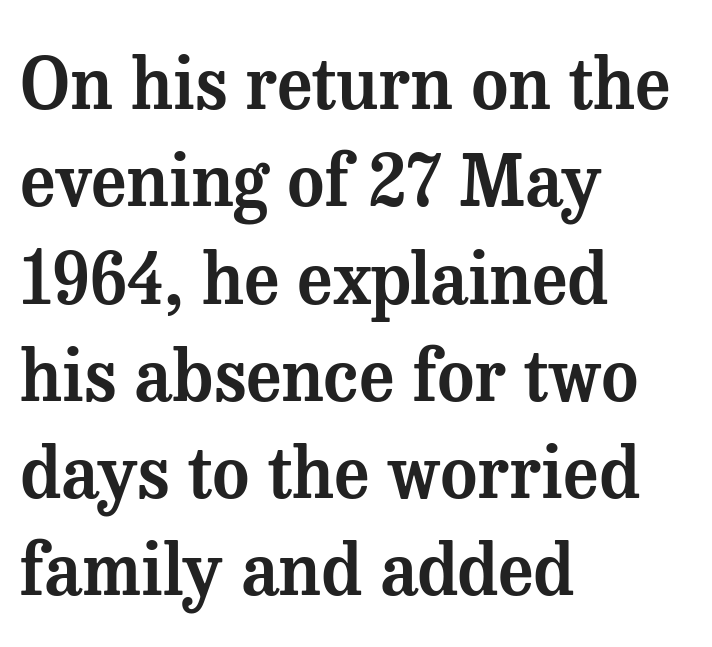
Does the lettering tilt? It doesn't — this is upright. Quick note: interline space is typical. A bare baseline throughout the passage. Here the designer chose a conventional face with non-uniform glyph widths. The letters carry serifs — small finishing strokes at the ends of their stems.
